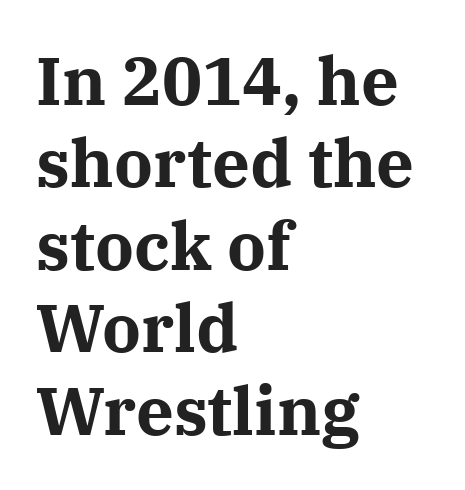
Q: Is the text bold? A: Yes.
Q: Is the text italic (slanted)? A: No, it is upright.
Q: Is the typeface a serif or a sans-serif typeface? A: Serif.
Q: Is the text underlined? A: No.
Q: How is the paragraph aligned? A: Left-aligned.
Q: Is the spacing between letters normal or unusually wide? A: Normal.
Q: Width (condensed, normal, or wide)? A: Normal.
Q: Stroke contrast? A: Medium.
Q: x-height? A: Medium.
Q: Monospaced? A: No.
